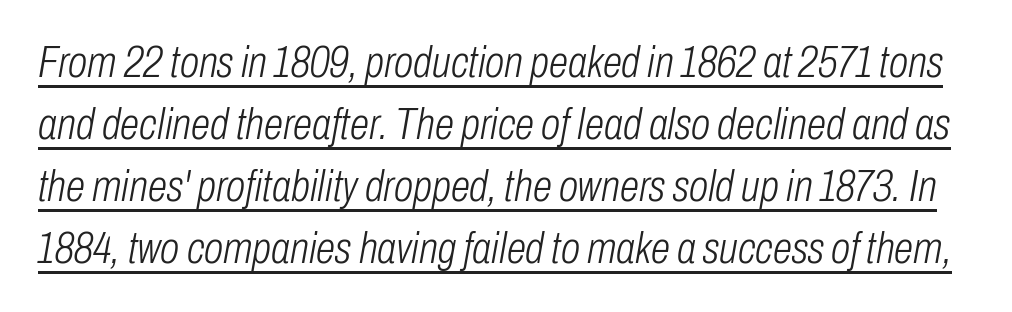
{"italic": "yes", "lean": "right", "slant_degrees": 10, "bold": "no", "weight": "light", "width": "condensed", "stroke_contrast": "low", "x_height": "medium", "monospaced": "no", "underline": "yes", "line_spacing": "normal", "line_spacing_ratio": 1.41, "letter_spacing": "normal", "letter_spacing_em": 0.0, "glyph_px": 44}
